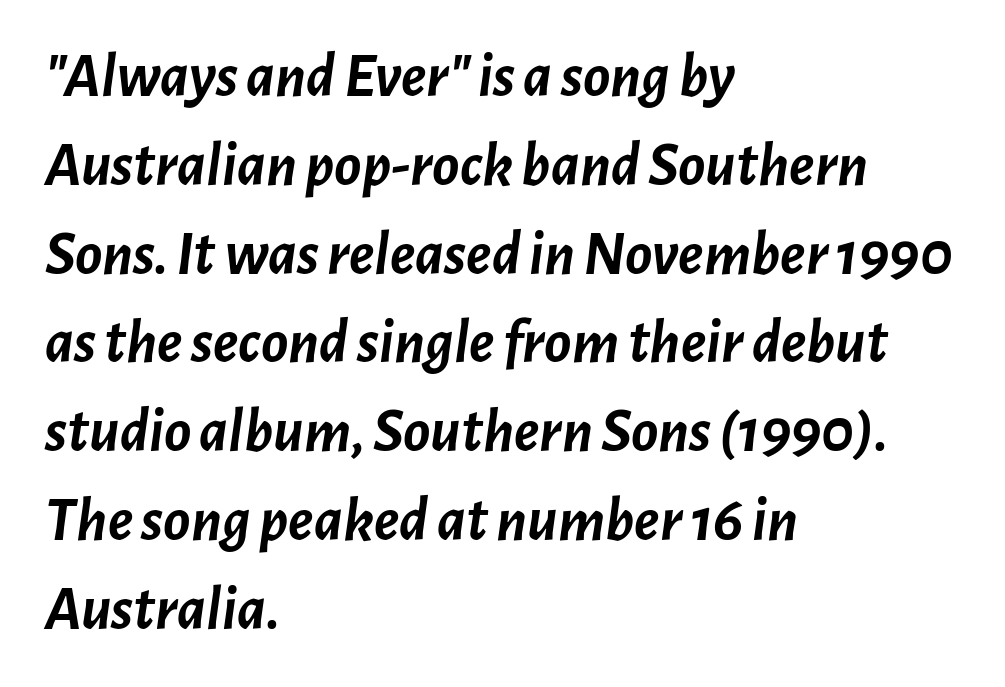
Q: Is the text bold? A: Yes.
Q: Is the text italic (slanted)? A: Yes, it leans right by about 7 degrees.
Q: Is the text underlined? A: No.
Q: How is the paragraph aligned? A: Left-aligned.
Q: Is the spacing between letters normal or unusually wide? A: Normal.
Q: Is the spacing between lines tight, normal or loose? A: Normal.
Q: Width (condensed, normal, or wide)? A: Normal.
Q: Stroke contrast? A: Low.
Q: x-height? A: Medium.
Q: Monospaced? A: No.
